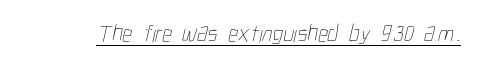
Q: Is the text bold? A: No.
Q: Is the text underlined? A: Yes.
Q: Is the spacing between letters normal or unusually wide? A: Normal.
